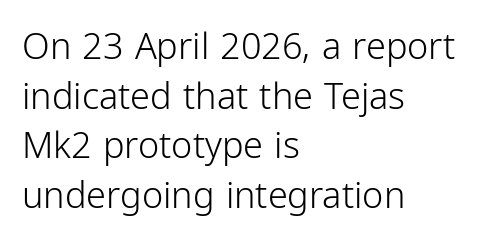
{"serif": "no", "italic": "no", "bold": "no", "weight": "light", "width": "condensed", "stroke_contrast": "low", "x_height": "medium", "monospaced": "no", "underline": "no", "align": "left", "line_spacing": "normal", "line_spacing_ratio": 1.38, "letter_spacing": "normal", "letter_spacing_em": 0.0, "glyph_px": 36}
